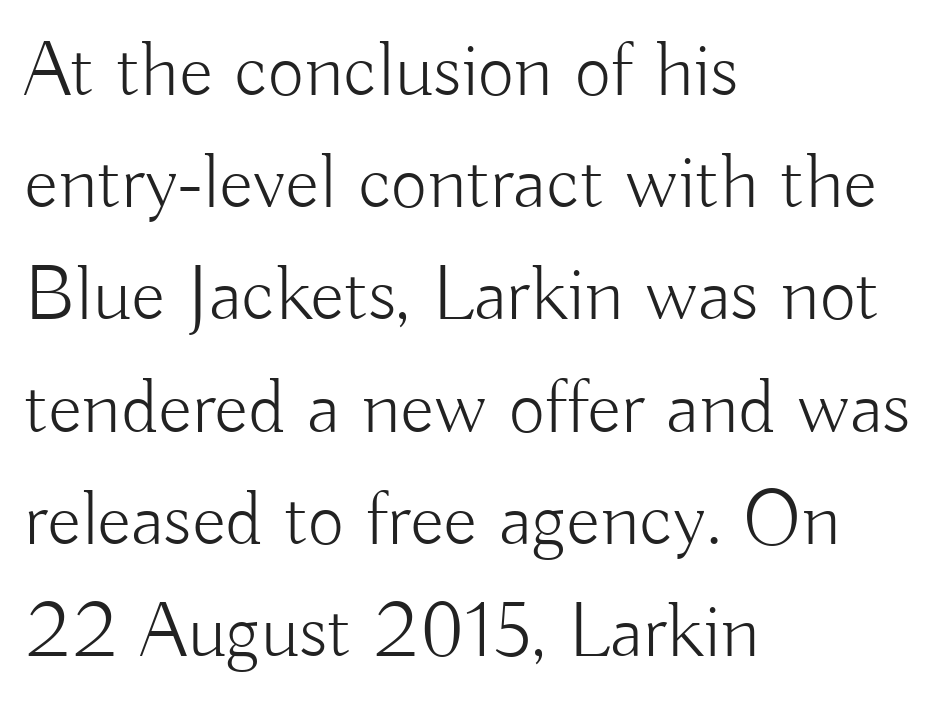
The image shows 79 px light sans-serif type, upright; set left-aligned, normal line spacing (1.42x), normal letter spacing, not underlined; low stroke contrast and a small x-height.
